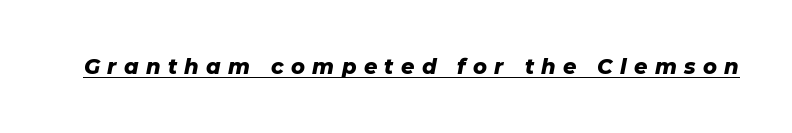
{"italic": "yes", "lean": "right", "slant_degrees": 11, "bold": "yes", "underline": "yes", "letter_spacing": "wide", "letter_spacing_em": 0.35, "glyph_px": 21}
